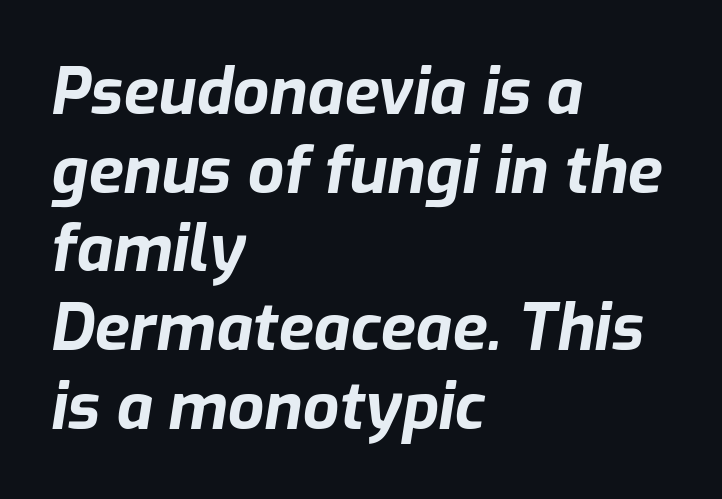
Thick stems and heavy bowls — unmistakably bold. The typesetter chose a ragged-right arrangement here. How are the letters spaced? Ordinarily, with no added tracking. Unmarked baselines from the first word to the last. Every character sits at an angle, as italics do.
